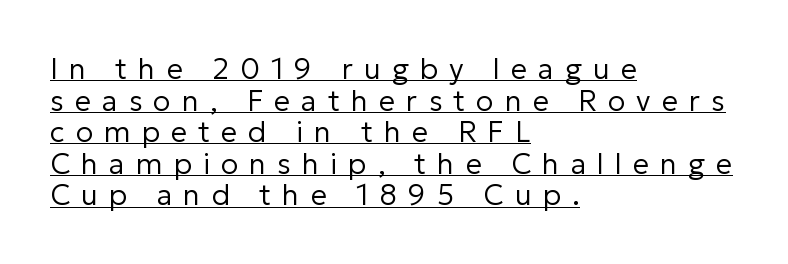
Q: Is the text bold? A: No.
Q: Is the text italic (slanted)? A: No, it is upright.
Q: Is the typeface a serif or a sans-serif typeface? A: Sans-serif.
Q: Is the text underlined? A: Yes.
Q: How is the paragraph aligned? A: Left-aligned.
Q: Is the spacing between letters normal or unusually wide? A: Unusually wide.
Q: Is the spacing between lines tight, normal or loose? A: Tight.
Q: Width (condensed, normal, or wide)? A: Normal.
Q: Stroke contrast? A: Low.
Q: x-height? A: Medium.
Q: Monospaced? A: No.
